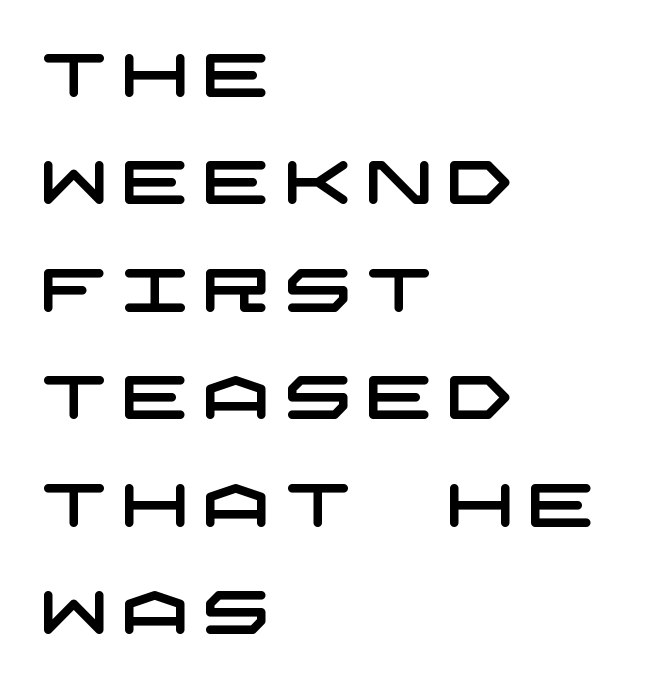
{"serif": "no", "width": "wide", "stroke_contrast": "low", "x_height": "large", "underline": "no", "align": "left", "line_spacing_ratio": 1.79, "letter_spacing": "wide", "letter_spacing_em": 0.22, "glyph_px": 60}
